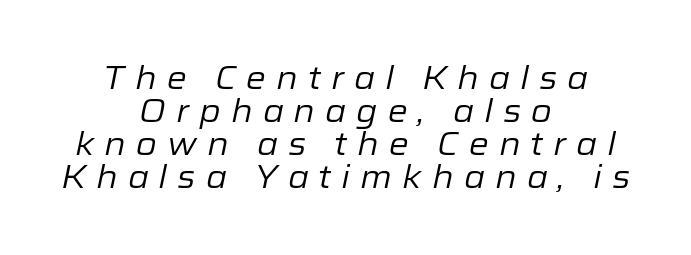
{"italic": "yes", "lean": "right", "slant_degrees": 12, "bold": "no", "weight": "regular", "width": "normal", "stroke_contrast": "low", "x_height": "medium", "monospaced": "no", "underline": "no", "align": "center", "line_spacing": "tight", "line_spacing_ratio": 1.03, "letter_spacing": "wide", "letter_spacing_em": 0.31, "glyph_px": 32}
